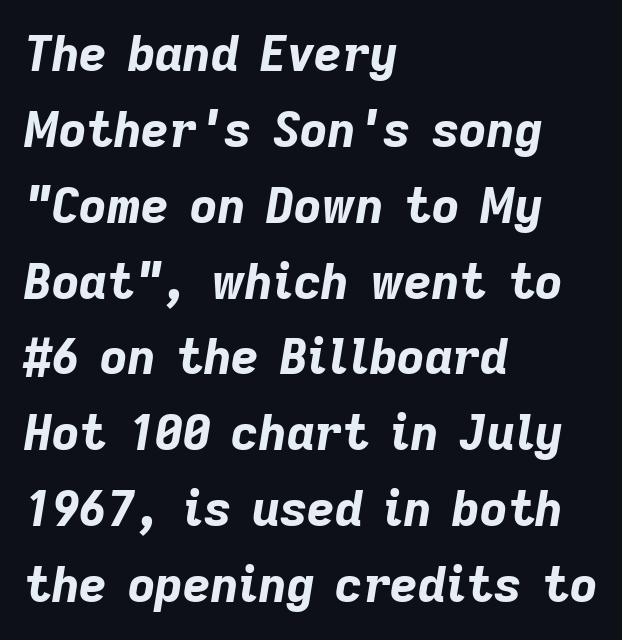
{"italic": "yes", "lean": "right", "slant_degrees": 9, "bold": "yes", "weight": "bold", "width": "normal", "stroke_contrast": "low", "x_height": "medium", "monospaced": "no", "underline": "no", "align": "left", "line_spacing": "normal", "line_spacing_ratio": 1.58, "letter_spacing": "normal", "letter_spacing_em": 0.0, "glyph_px": 48}
